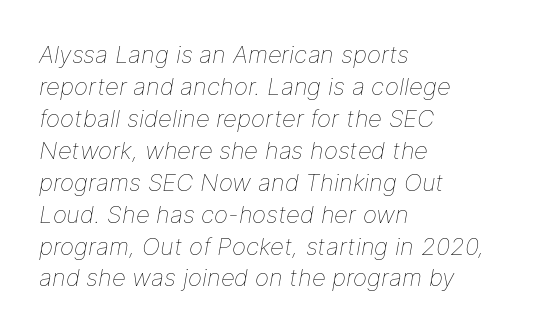
Q: Is the text bold? A: No.
Q: Is the text italic (slanted)? A: Yes, it leans right by about 9 degrees.
Q: Is the text underlined? A: No.
Q: How is the paragraph aligned? A: Left-aligned.
Q: Is the spacing between letters normal or unusually wide? A: Normal.
Q: Is the spacing between lines tight, normal or loose? A: Normal.
